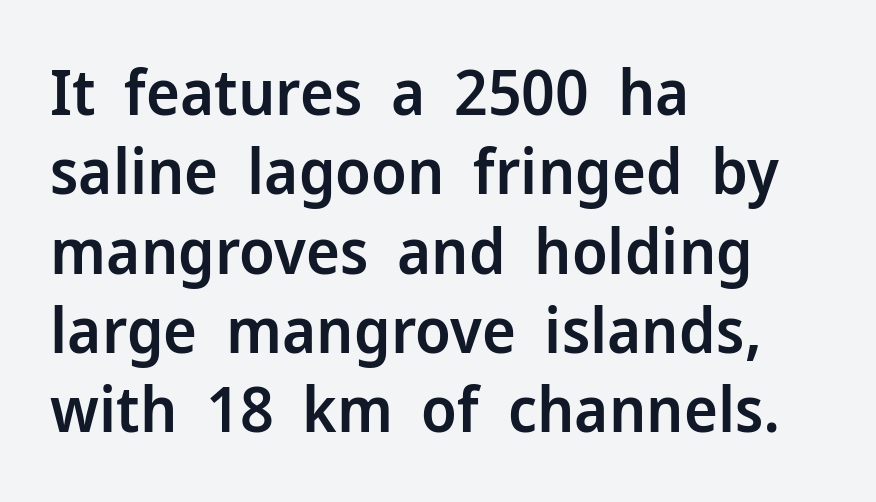
{"serif": "no", "italic": "no", "bold": "semi", "weight": "semibold", "width": "normal", "stroke_contrast": "low", "x_height": "medium", "monospaced": "no", "underline": "no", "align": "left", "line_spacing_ratio": 1.24, "letter_spacing": "normal", "letter_spacing_em": 0.0, "glyph_px": 64}
